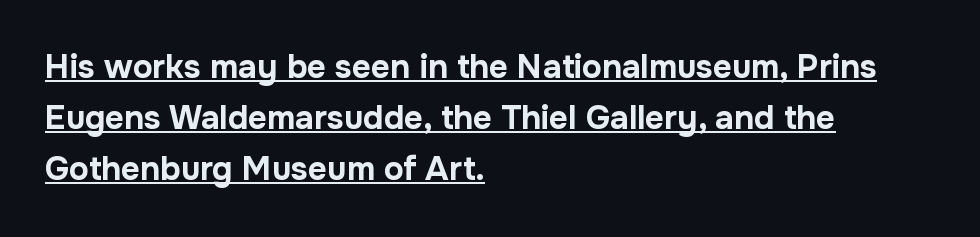
The image shows 33 px bold sans-serif type, upright; set left-aligned, normal line spacing (1.55x), normal letter spacing, underlined; low stroke contrast and a medium x-height.
